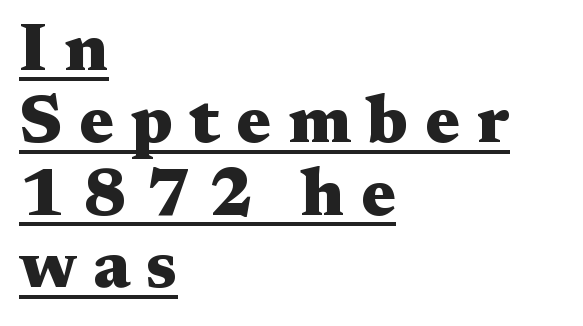
Q: Is the text bold? A: Yes.
Q: Is the text italic (slanted)? A: No, it is upright.
Q: Is the typeface a serif or a sans-serif typeface? A: Serif.
Q: Is the text underlined? A: Yes.
Q: How is the paragraph aligned? A: Left-aligned.
Q: Is the spacing between letters normal or unusually wide? A: Unusually wide.
Q: Is the spacing between lines tight, normal or loose? A: Tight.
Q: Width (condensed, normal, or wide)? A: Wide.
Q: Stroke contrast? A: Medium.
Q: x-height? A: Medium.
Q: Monospaced? A: No.
